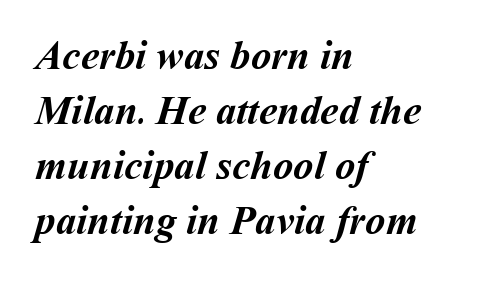
Q: Is the text bold? A: Yes.
Q: Is the text underlined? A: No.
Q: How is the paragraph aligned? A: Left-aligned.
Q: Is the spacing between letters normal or unusually wide? A: Normal.
Q: Is the spacing between lines tight, normal or loose? A: Normal.
Q: Width (condensed, normal, or wide)? A: Normal.
Q: Stroke contrast? A: Medium.
Q: x-height? A: Medium.
Q: Monospaced? A: No.
